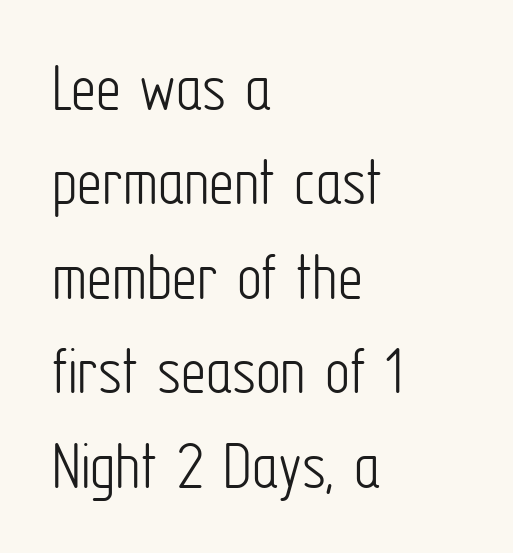
Letter spacing: default. Nothing heavy about these letters — not bold at all. Interline gaps are of average width in this sample. The rendering anchors every line to the left-hand side.
